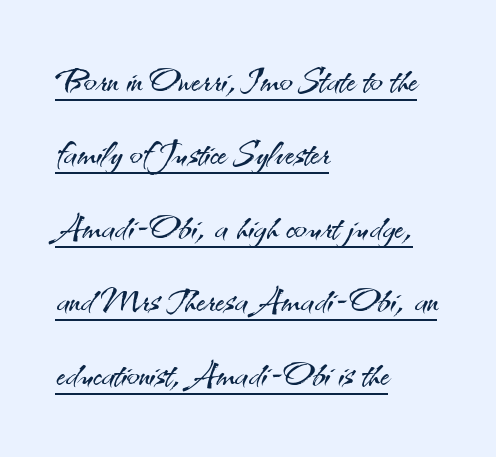
Q: Is the text bold? A: No.
Q: Is the text italic (slanted)? A: Yes.
Q: Is the typeface a serif or a sans-serif typeface? A: Sans-serif.
Q: Is the text underlined? A: Yes.
Q: How is the paragraph aligned? A: Left-aligned.
Q: Is the spacing between letters normal or unusually wide? A: Normal.
Q: Is the spacing between lines tight, normal or loose? A: Normal.
Q: Width (condensed, normal, or wide)? A: Normal.
Q: Stroke contrast? A: Medium.
Q: x-height? A: Small.
Q: Monospaced? A: No.
